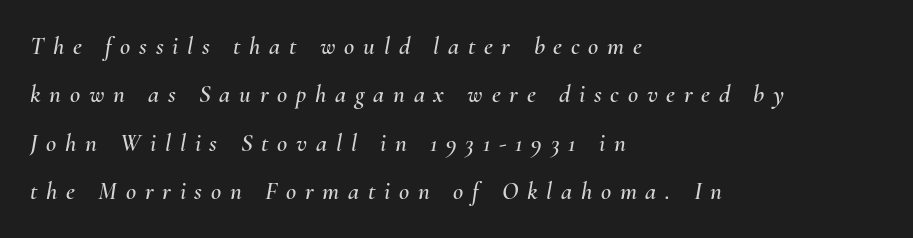
Q: Is the text italic (slanted)? A: Yes, it leans right by about 10 degrees.
Q: Is the text underlined? A: No.
Q: How is the paragraph aligned? A: Left-aligned.
Q: Is the spacing between letters normal or unusually wide? A: Unusually wide.
Q: Is the spacing between lines tight, normal or loose? A: Loose.
